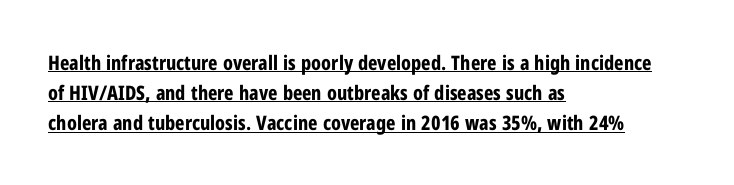
The font is running at its bold setting. Nothing unusual about the tracking: characters are spaced as the font intends. The passage is arranged the way most books set body copy — flush left. Glance below the letters and you will spot a drawn line. Quick note: not italic, upright.
